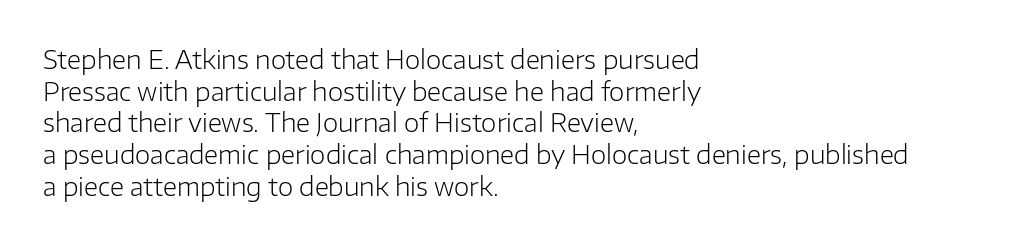
The characters are drawn with everyday or finer stroke widths. The string is rendered with underlining switched off. Leading matches the norm, producing a regular column. This sample uses plain, unmodified letter spacing.
